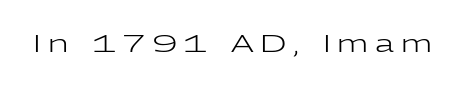
{"italic": "no", "bold": "no", "underline": "no", "letter_spacing": "wide", "letter_spacing_em": 0.29, "glyph_px": 23}
